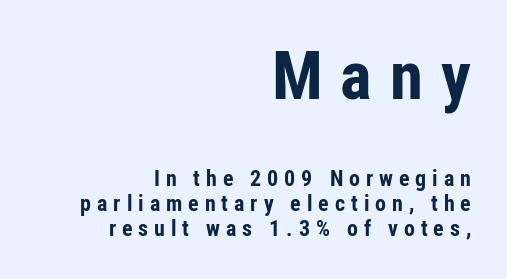
You can tell it's not italic because the verticals are truly vertical. These lines carry a lot of weight — the face is fully bold. Character widths vary here, with narrow letters taking less room than wide ones. The first block has been scaled up relative to the second. This rendering employs a face without finishing strokes, i.e., a sans-serif.
